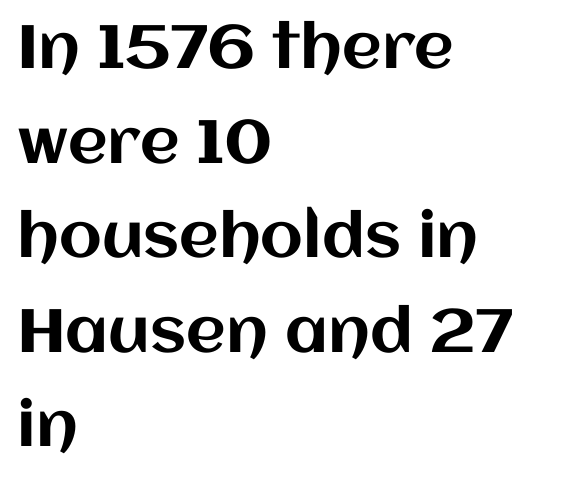
{"italic": "no", "width": "normal", "stroke_contrast": "medium", "x_height": "large", "monospaced": "no", "underline": "no", "align": "left", "line_spacing": "normal", "line_spacing_ratio": 1.55, "letter_spacing": "normal", "letter_spacing_em": 0.0, "glyph_px": 61}
